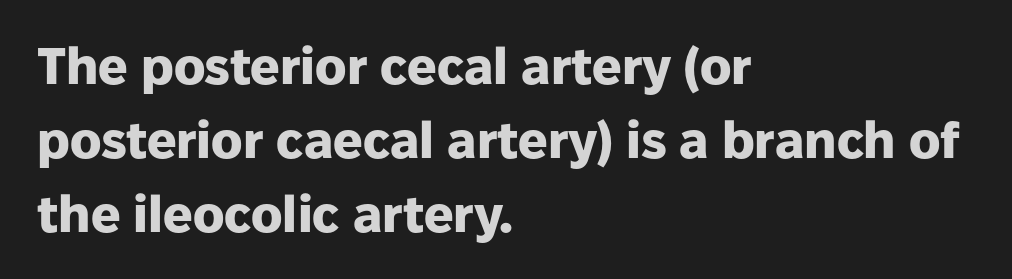
Q: Is the text bold? A: Yes.
Q: Is the text italic (slanted)? A: No, it is upright.
Q: Is the typeface a serif or a sans-serif typeface? A: Sans-serif.
Q: Is the text underlined? A: No.
Q: How is the paragraph aligned? A: Left-aligned.
Q: Is the spacing between letters normal or unusually wide? A: Normal.
Q: Is the spacing between lines tight, normal or loose? A: Normal.
Q: Width (condensed, normal, or wide)? A: Normal.
Q: Stroke contrast? A: Low.
Q: x-height? A: Medium.
Q: Monospaced? A: No.
